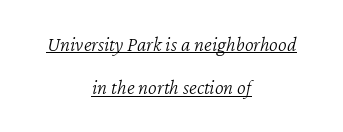
The image shows 21 px text type, italic (leaning right); set centered, loose line spacing (2.06x), normal letter spacing, underlined.
